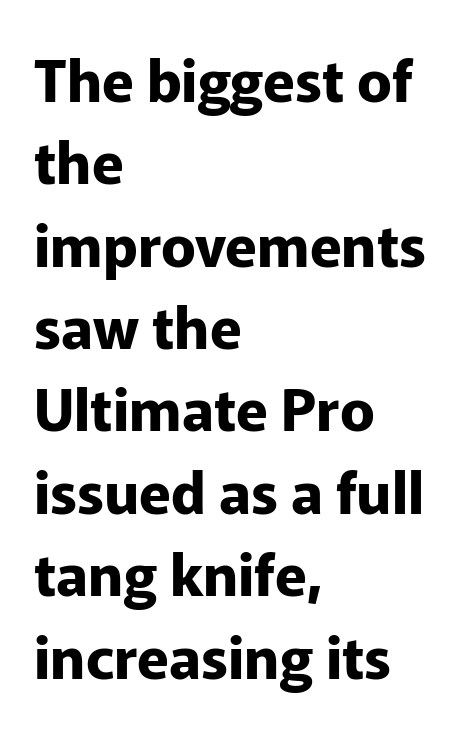
{"serif": "no", "italic": "no", "bold": "yes", "weight": "bold", "width": "normal", "stroke_contrast": "low", "x_height": "medium", "monospaced": "no", "underline": "no", "align": "left", "line_spacing": "normal", "line_spacing_ratio": 1.42, "letter_spacing": "normal", "letter_spacing_em": 0.0, "glyph_px": 58}
